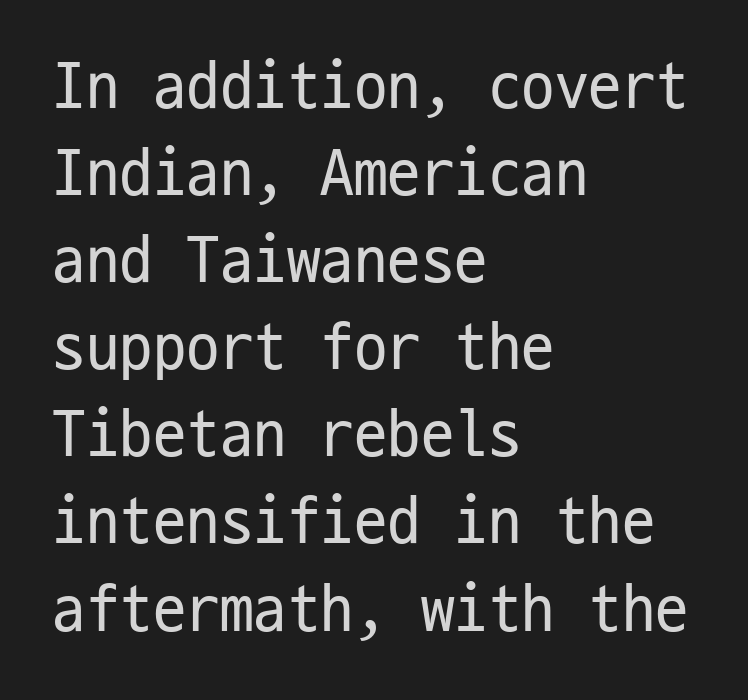
The image shows 67 px regular-weight, condensed sans-serif type, upright, monospaced; set left-aligned, normal line spacing (1.3x), normal letter spacing, not underlined; low stroke contrast and a medium x-height.
